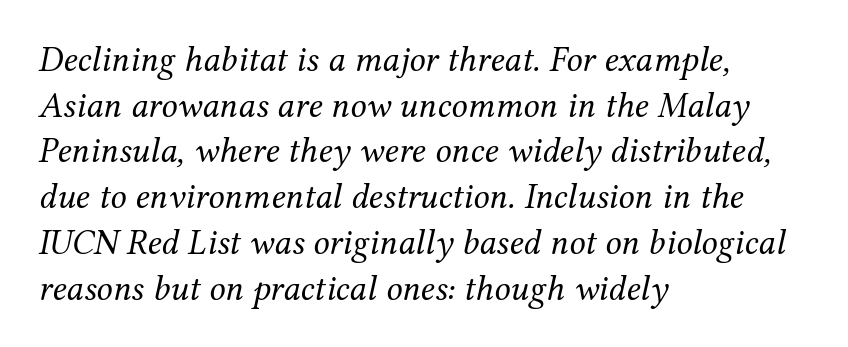
{"serif": "yes", "italic": "yes", "lean": "right", "slant_degrees": 12, "bold": "no", "weight": "regular", "width": "normal", "stroke_contrast": "medium", "x_height": "medium", "monospaced": "no", "underline": "no", "align": "left", "line_spacing": "normal", "line_spacing_ratio": 1.27, "letter_spacing": "normal", "letter_spacing_em": 0.0, "glyph_px": 36}
